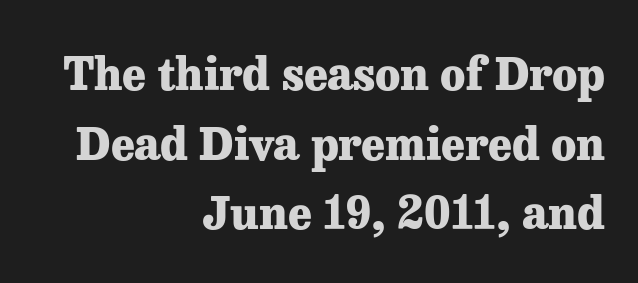
Typographically, this falls in the serif category. Designer's note — italics off, roman on. Type without underlining. Is the block centered? No — it sits flush against the right margin. Compared with typical paragraphs, the rows here are spaced about the same.
